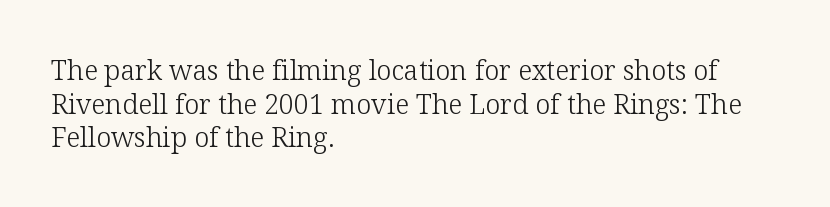
{"italic": "no", "bold": "no", "underline": "no", "align": "left", "line_spacing": "normal", "line_spacing_ratio": 1.25, "letter_spacing": "normal", "letter_spacing_em": 0.0, "glyph_px": 27}
